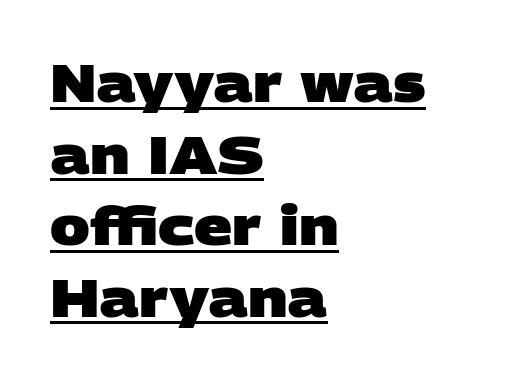
The glyphs are accompanied by a horizontal stroke just below them. Notice how descenders clear the ascenders below comfortably — that's standard leading. Does extra space separate the letters? No, they use regular spacing. Character widths vary here, with narrow letters taking less room than wide ones. A dark, heavy texture on the line: the type is bold. This is sans-serif lettering, the kind often seen on screens and signage.
